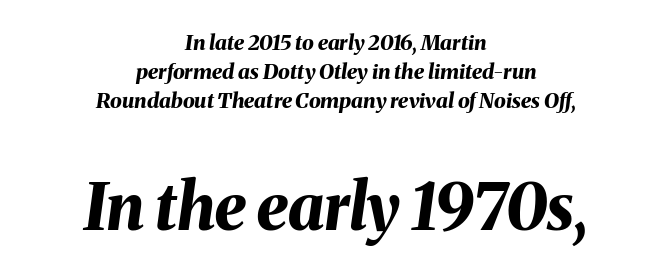
The image shows 64 px bold type, italic (leaning right); set centered, normal line spacing (1.37x), normal letter spacing, not underlined; the second (bottom) block is 3.05x larger; medium stroke contrast and a medium x-height.
